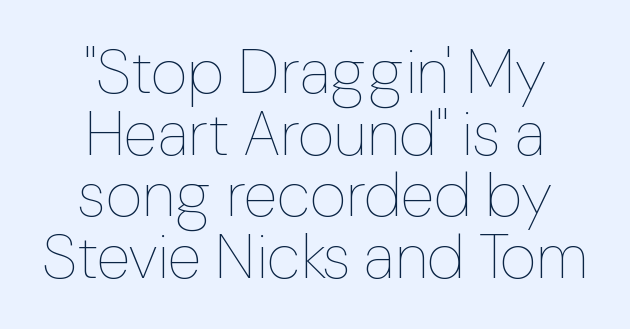
The image shows 63 px thin type, upright; set centered, tight line spacing (0.98x), normal letter spacing, not underlined; low stroke contrast and a medium x-height.
